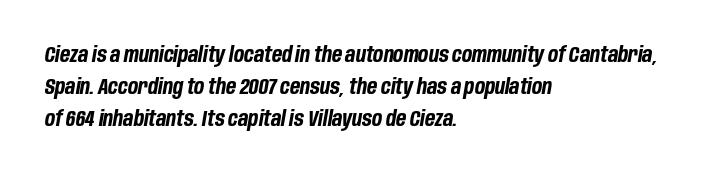
Q: Is the text bold? A: Yes.
Q: Is the text italic (slanted)? A: Yes, it leans right by about 10 degrees.
Q: Is the text underlined? A: No.
Q: How is the paragraph aligned? A: Left-aligned.
Q: Is the spacing between letters normal or unusually wide? A: Normal.
Q: Is the spacing between lines tight, normal or loose? A: Normal.
